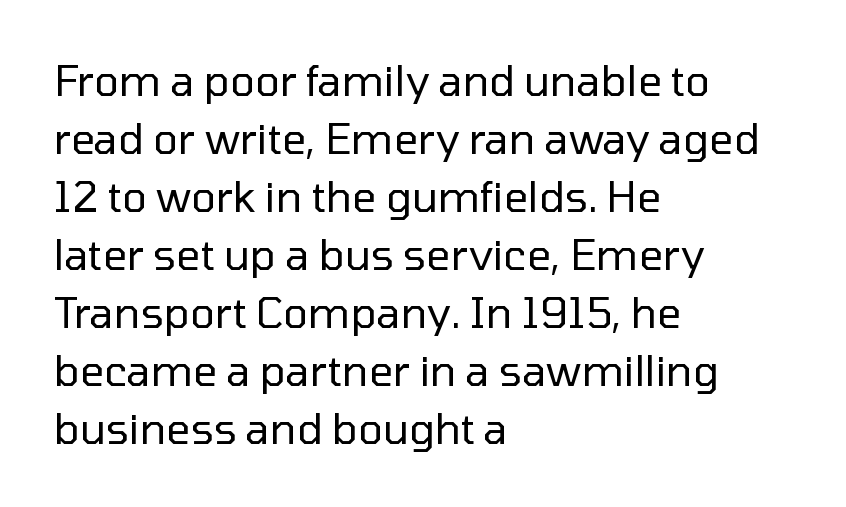
Q: Is the text bold? A: No.
Q: Is the text italic (slanted)? A: No, it is upright.
Q: Is the typeface a serif or a sans-serif typeface? A: Sans-serif.
Q: Is the text underlined? A: No.
Q: How is the paragraph aligned? A: Left-aligned.
Q: Is the spacing between letters normal or unusually wide? A: Normal.
Q: Is the spacing between lines tight, normal or loose? A: Normal.
Q: Width (condensed, normal, or wide)? A: Normal.
Q: Stroke contrast? A: Low.
Q: x-height? A: Medium.
Q: Monospaced? A: No.
